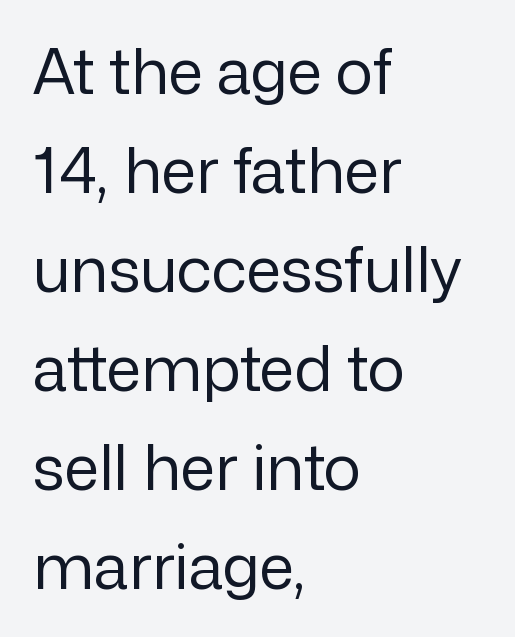
{"serif": "no", "italic": "no", "bold": "no", "weight": "regular", "width": "normal", "stroke_contrast": "low", "x_height": "medium", "monospaced": "no", "underline": "no", "align": "left", "line_spacing": "normal", "line_spacing_ratio": 1.57, "letter_spacing": "normal", "letter_spacing_em": 0.0, "glyph_px": 63}
